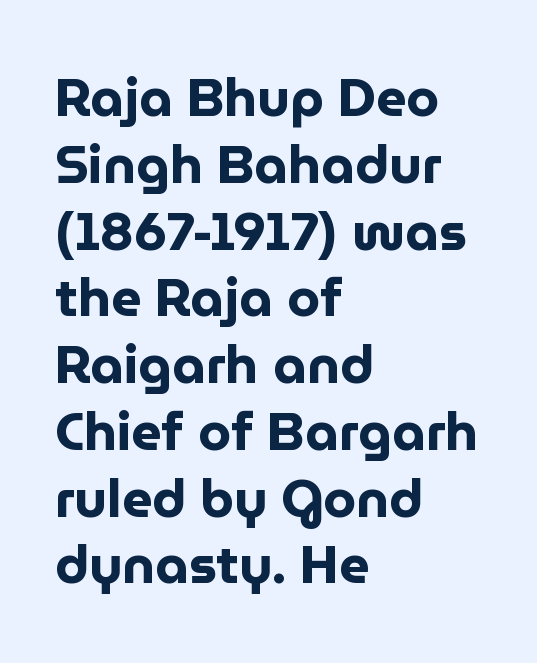
{"serif": "no", "italic": "no", "bold": "yes", "weight": "bold", "width": "normal", "stroke_contrast": "low", "x_height": "medium", "monospaced": "no", "underline": "no", "align": "left", "line_spacing": "normal", "line_spacing_ratio": 1.26, "letter_spacing": "normal", "letter_spacing_em": 0.0, "glyph_px": 53}
